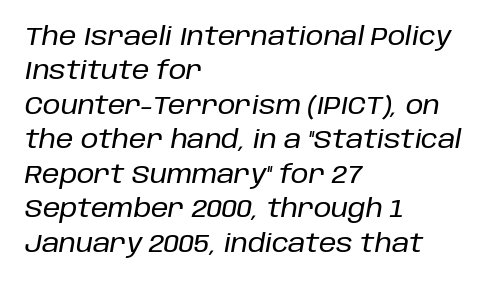
The image shows 25 px text type, italic (leaning right); set left-aligned, normal line spacing (1.38x), normal letter spacing, not underlined.
